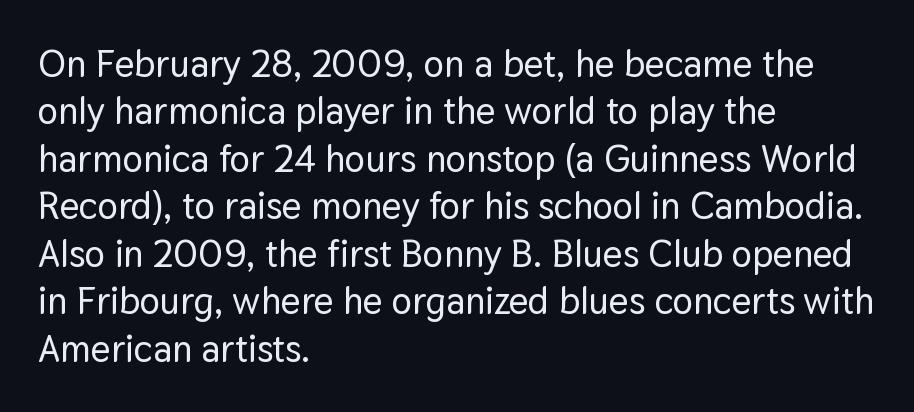
The image shows 38 px sans-serif type, upright; set left-aligned, normal line spacing (1.25x), normal letter spacing, not underlined; low stroke contrast and a medium x-height.
